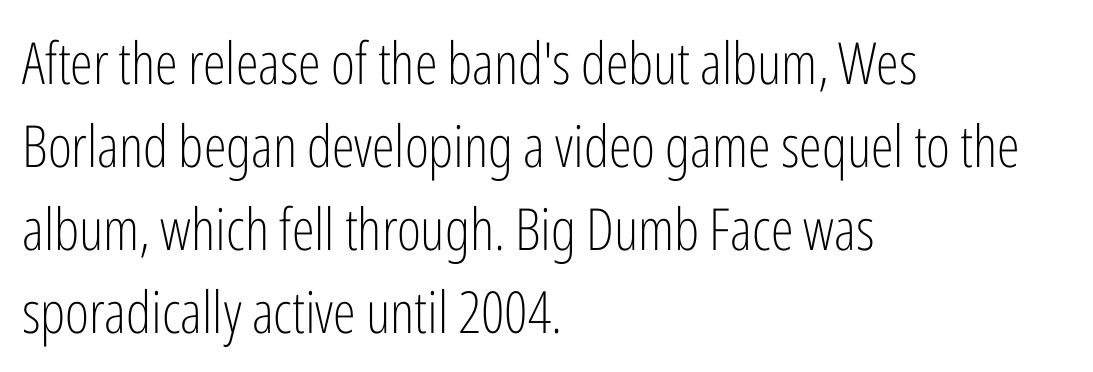
Note: no serifs on the glyphs. These lines are rendered in a variable-pitch font. Check under the words: just untouched page. Each word holds together tightly as a unit, with standard inter-letter gaps. This is the regular roman posture of the typeface. Unbolded letterforms with no extra heft.
